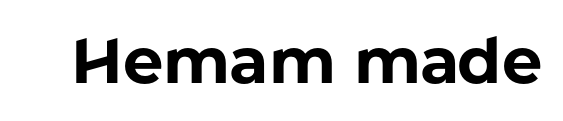
Is the letter spacing exaggerated? No — it looks like the ordinary default. Honestly, there is no underline to notice here at all. Is this a fixed-width face? No — the glyphs have proportional, varying widths. This sample uses a sans-serif face. Every character sits straight up, as roman type does.
